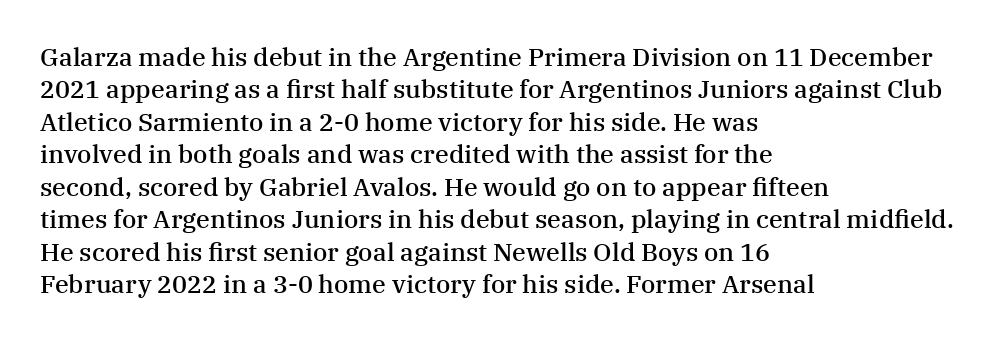
The type is set solid horizontally, with unmodified tracking. Check the space under the baseline: it is left empty. In terms of weight, the rendering is demibold, just under bold. This is the regular roman posture of the typeface.
